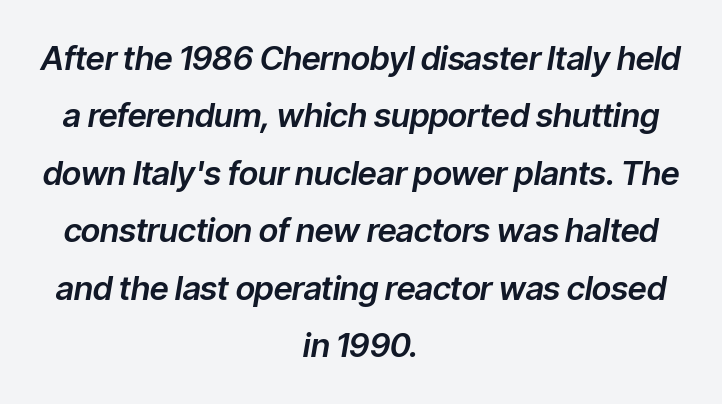
Q: Is the text italic (slanted)? A: Yes, it leans right by about 9 degrees.
Q: Is the text underlined? A: No.
Q: How is the paragraph aligned? A: Centered.
Q: Is the spacing between letters normal or unusually wide? A: Normal.
Q: Width (condensed, normal, or wide)? A: Normal.
Q: Stroke contrast? A: Low.
Q: x-height? A: Medium.
Q: Monospaced? A: No.
